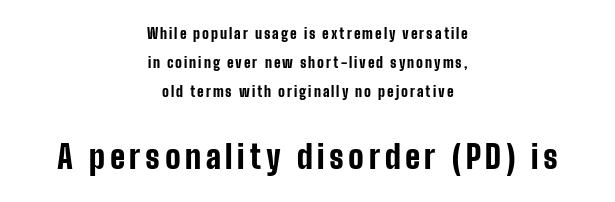
{"serif": "no", "italic": "no", "bold": "yes", "weight": "bold", "width": "condensed", "stroke_contrast": "low", "x_height": "medium", "monospaced": "no", "underline": "no", "align": "center", "line_spacing": "loose", "line_spacing_ratio": 2.06, "larger_block": "second", "size_ratio": 2.29, "glyph_px": 32}
